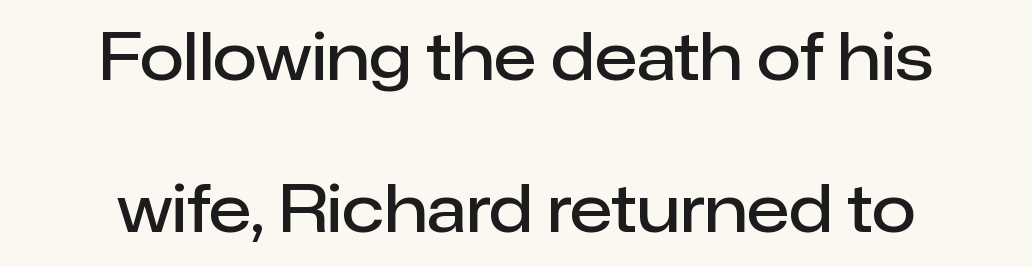
Weight check: semibold — heavier than regular, not quite bold. The passage shown has conventional tracking throughout. Loosely led — the rows are spread out. Ascenders rise straight up at ninety degrees. Unmarked baselines from the first word to the last.
